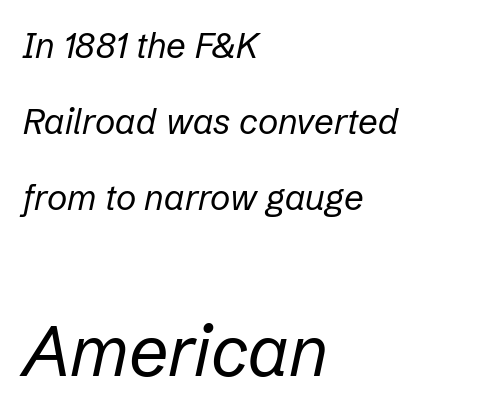
Q: Is the text bold? A: No.
Q: Is the text italic (slanted)? A: Yes, it leans right by about 12 degrees.
Q: Is the text underlined? A: No.
Q: How is the paragraph aligned? A: Left-aligned.
Q: Is the spacing between letters normal or unusually wide? A: Normal.
Q: Is the spacing between lines tight, normal or loose? A: Loose.
Q: Which block of text is set in a larger size, the first (top) or the second (bottom)? A: The second (bottom) one.
Q: Width (condensed, normal, or wide)? A: Normal.
Q: Stroke contrast? A: Low.
Q: x-height? A: Medium.
Q: Monospaced? A: No.
